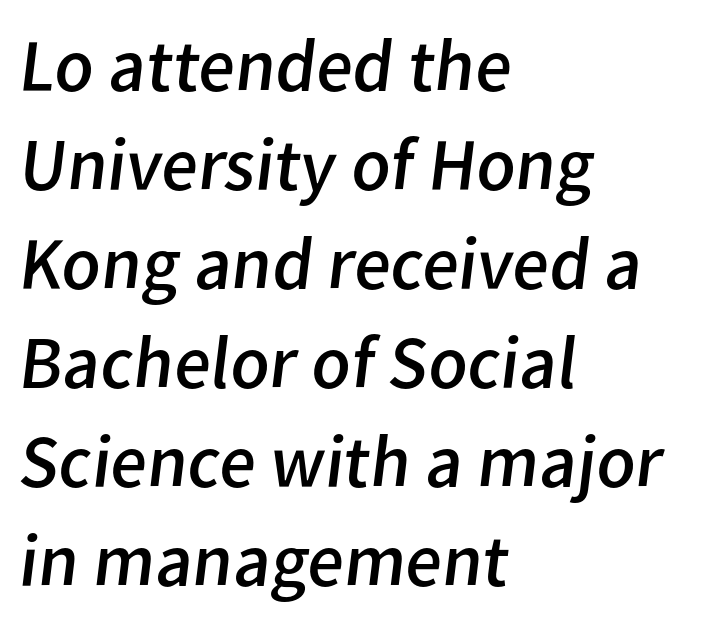
The image shows 75 px regular-weight sans-serif type; set left-aligned, normal line spacing (1.32x), normal letter spacing, not underlined; low stroke contrast and a medium x-height.
